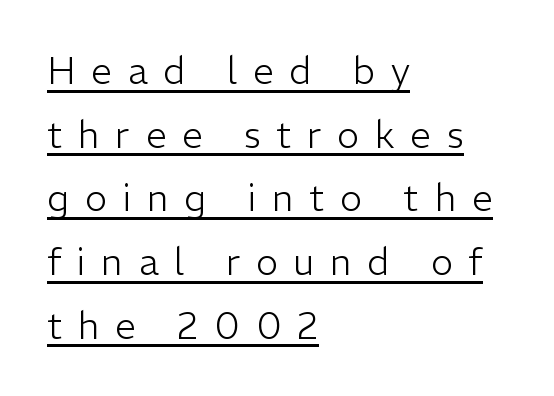
Q: Is the text bold? A: No.
Q: Is the text italic (slanted)? A: No, it is upright.
Q: Is the typeface a serif or a sans-serif typeface? A: Sans-serif.
Q: Is the text underlined? A: Yes.
Q: How is the paragraph aligned? A: Left-aligned.
Q: Is the spacing between letters normal or unusually wide? A: Unusually wide.
Q: Width (condensed, normal, or wide)? A: Normal.
Q: Stroke contrast? A: Low.
Q: x-height? A: Medium.
Q: Monospaced? A: No.
